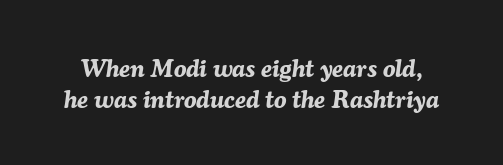
The image shows 25 px bold type, italic (leaning right); set normal line spacing (1.26x), normal letter spacing, not underlined.
